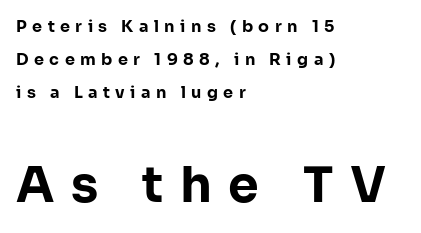
{"serif": "no", "italic": "no", "bold": "yes", "weight": "bold", "width": "normal", "stroke_contrast": "low", "x_height": "medium", "monospaced": "no", "underline": "no", "align": "left", "line_spacing": "loose", "line_spacing_ratio": 2.05, "letter_spacing": "wide", "letter_spacing_em": 0.34, "larger_block": "second", "size_ratio": 3.06, "glyph_px": 49}
